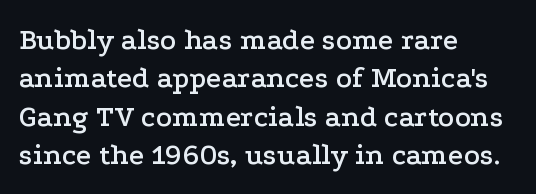
Q: Is the text italic (slanted)? A: No, it is upright.
Q: Is the typeface a serif or a sans-serif typeface? A: Serif.
Q: Is the text underlined? A: No.
Q: How is the paragraph aligned? A: Left-aligned.
Q: Is the spacing between letters normal or unusually wide? A: Normal.
Q: Is the spacing between lines tight, normal or loose? A: Normal.
Q: Width (condensed, normal, or wide)? A: Wide.
Q: Stroke contrast? A: Low.
Q: x-height? A: Medium.
Q: Monospaced? A: No.
